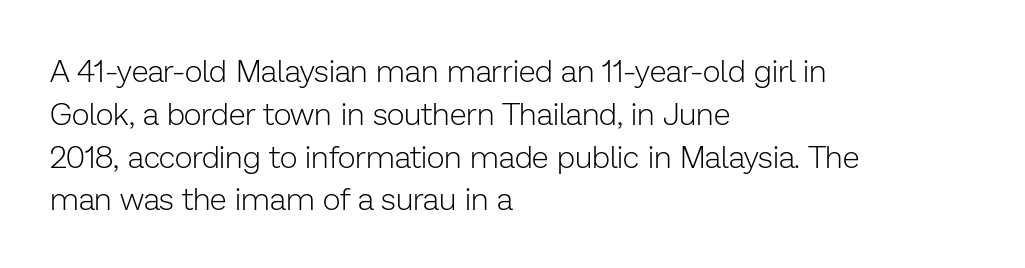
Q: Is the text bold? A: No.
Q: Is the text italic (slanted)? A: No, it is upright.
Q: Is the typeface a serif or a sans-serif typeface? A: Sans-serif.
Q: Is the text underlined? A: No.
Q: How is the paragraph aligned? A: Left-aligned.
Q: Is the spacing between letters normal or unusually wide? A: Normal.
Q: Is the spacing between lines tight, normal or loose? A: Normal.
Q: Width (condensed, normal, or wide)? A: Normal.
Q: Stroke contrast? A: Low.
Q: x-height? A: Medium.
Q: Monospaced? A: No.
